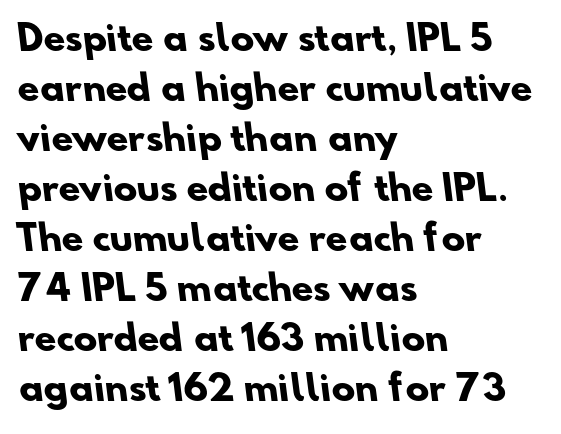
Q: Is the text bold? A: Yes.
Q: Is the typeface a serif or a sans-serif typeface? A: Sans-serif.
Q: Is the text underlined? A: No.
Q: How is the paragraph aligned? A: Left-aligned.
Q: Is the spacing between letters normal or unusually wide? A: Normal.
Q: Is the spacing between lines tight, normal or loose? A: Normal.
Q: Width (condensed, normal, or wide)? A: Normal.
Q: Stroke contrast? A: Low.
Q: x-height? A: Small.
Q: Monospaced? A: No.
